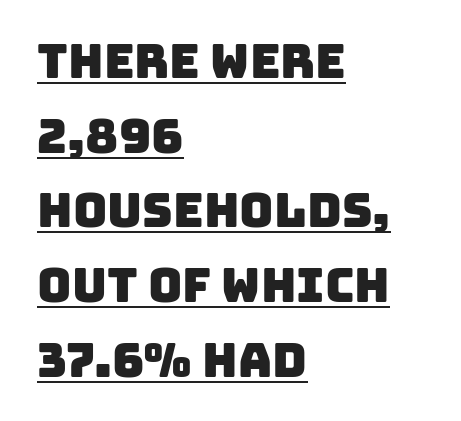
Are there feet on the stems? There aren't — it's a sans. A typesetter would call this zero additional tracking. Notice how a bar underscores the lettering throughout. Line spacing here is normal. Leftover space on each line is placed entirely after the last word.
